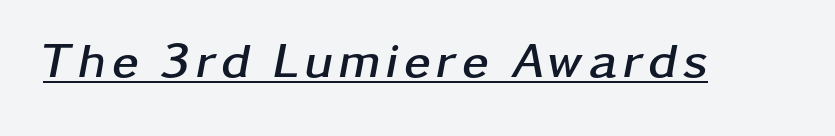
Q: Is the text bold? A: Yes.
Q: Is the text italic (slanted)? A: Yes, it leans right by about 11 degrees.
Q: Is the text underlined? A: Yes.
Q: Width (condensed, normal, or wide)? A: Wide.
Q: Stroke contrast? A: Low.
Q: x-height? A: Medium.
Q: Monospaced? A: No.
